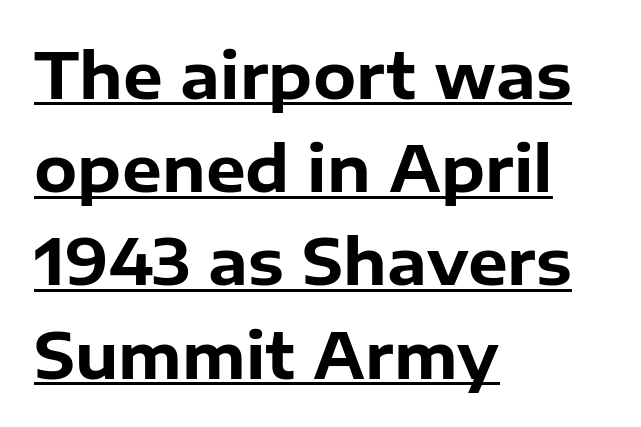
The glyphs have the mass of a bold cut. The vertical gap from one line to the next is medium. Underline: present. Which margin do the lines hug? The left one — the right edge is uneven. This sample uses a sans-serif face.
